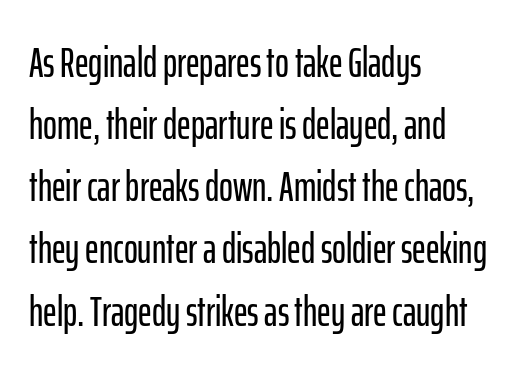
The characters display no serif detailing; their extremities are plain. This sample uses an upright cut, with every glyph sitting square on the baseline. Line beginnings align vertically; line endings do not. Glyph-to-glyph distance matches everyday printed text.
